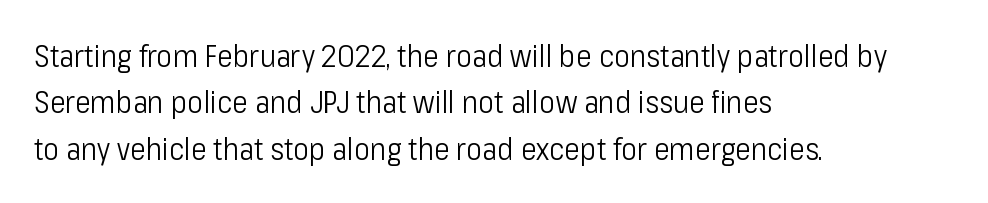
The face used here is proportionally spaced, like ordinary book or web type. What's the leading like? Ordinary, nothing unusual. This rendering employs a face without finishing strokes, i.e., a sans-serif. Italic? Not at all — the glyphs are vertical.
